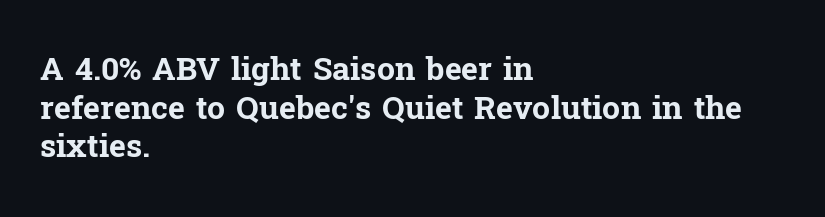
{"serif": "yes", "italic": "no", "bold": "yes", "weight": "bold", "width": "normal", "stroke_contrast": "low", "x_height": "medium", "monospaced": "no", "underline": "no", "align": "left", "line_spacing_ratio": 1.21, "letter_spacing": "normal", "letter_spacing_em": 0.0, "glyph_px": 32}
